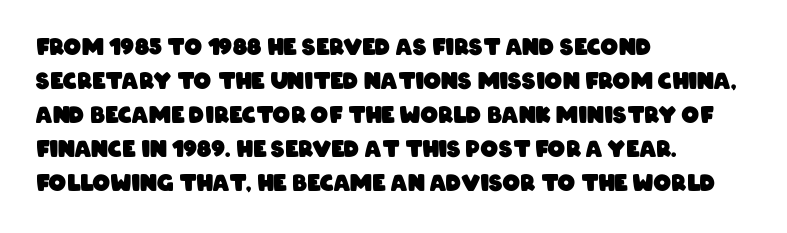
The image shows 22 px bold type; set left-aligned, normal line spacing (1.55x), normal letter spacing, not underlined.
